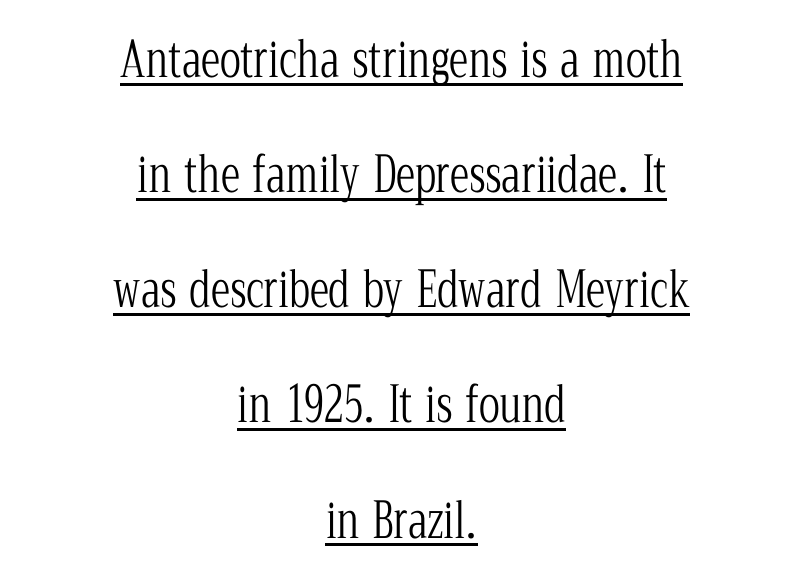
The image shows 49 px light, condensed serif type, upright; set centered, loose line spacing (2.35x), normal letter spacing, underlined; low stroke contrast and a medium x-height.
